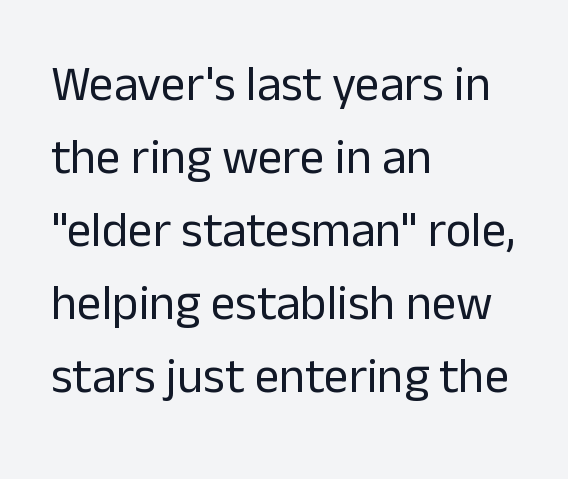
The image shows 49 px regular-weight sans-serif type, upright; set left-aligned, normal line spacing (1.49x), normal letter spacing, not underlined; low stroke contrast and a medium x-height.
